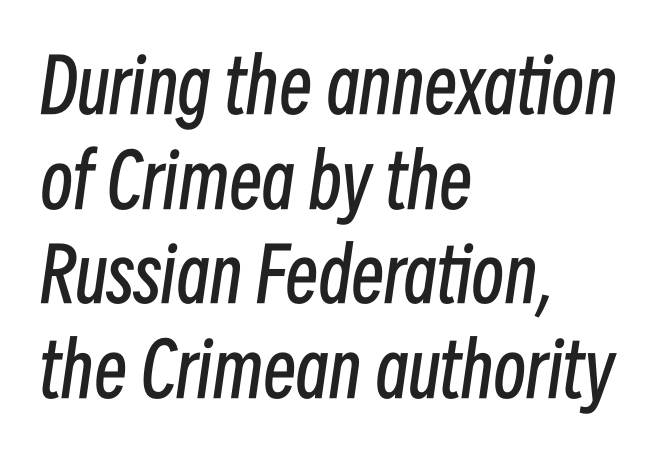
The image shows 74 px regular-weight, condensed type, italic (leaning right); set left-aligned, normal line spacing (1.28x), normal letter spacing, not underlined; low stroke contrast and a medium x-height.
